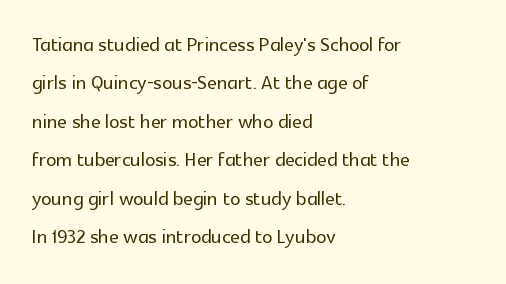
The image shows 26 px text type, upright; set left-aligned, normal line spacing (1.48x), normal letter spacing, not underlined.
